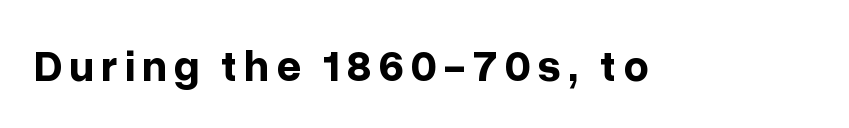
Q: Is the text bold? A: Yes.
Q: Is the text italic (slanted)? A: No, it is upright.
Q: Is the typeface a serif or a sans-serif typeface? A: Sans-serif.
Q: Is the text underlined? A: No.
Q: Width (condensed, normal, or wide)? A: Normal.
Q: Stroke contrast? A: Low.
Q: x-height? A: Medium.
Q: Monospaced? A: No.
